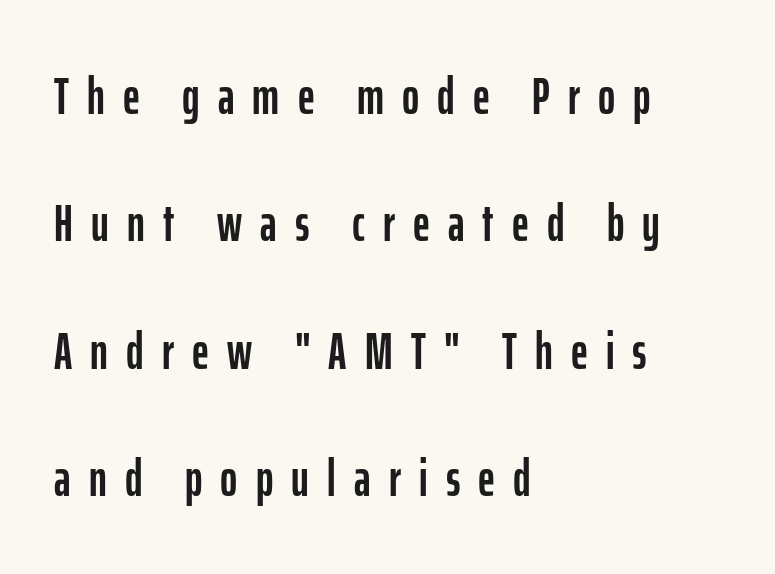
{"serif": "no", "italic": "no", "width": "condensed", "stroke_contrast": "low", "x_height": "medium", "monospaced": "no", "underline": "no", "align": "left", "line_spacing": "loose", "line_spacing_ratio": 2.45, "letter_spacing": "wide", "letter_spacing_em": 0.35, "glyph_px": 52}
